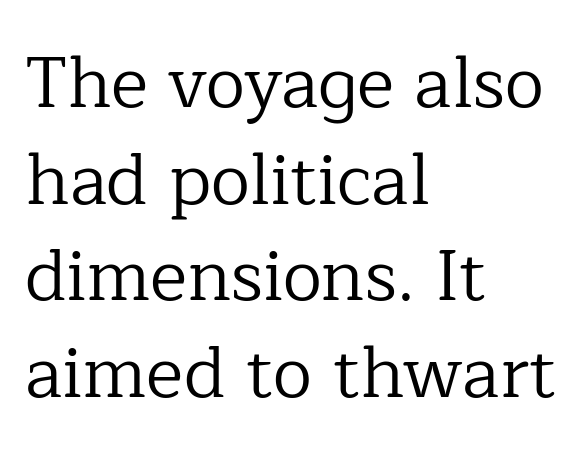
The image shows 71 px regular-weight serif type, upright; set left-aligned, normal line spacing (1.36x), normal letter spacing, not underlined; low stroke contrast and a medium x-height.
